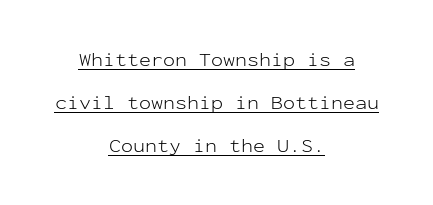
The image shows 20 px text type, upright; set centered, loose line spacing (2.16x), normal letter spacing, underlined.
